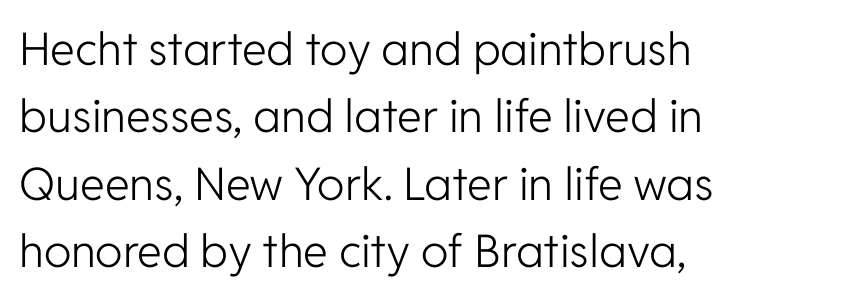
The image shows 45 px light sans-serif type, upright; set left-aligned, normal line spacing (1.5x), normal letter spacing, not underlined; low stroke contrast and a medium x-height.
